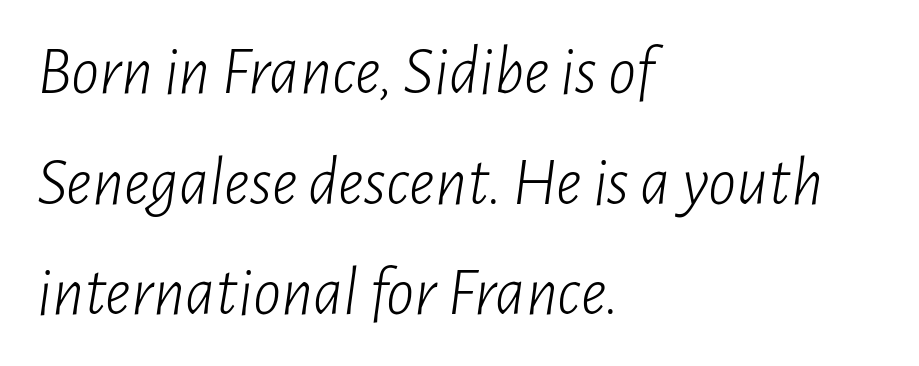
Alignment: flush left. Counters stay open thanks to moderate or lighter strokes. The strip under each line holds only bare page. The face used here is proportionally spaced, like ordinary book or web type. The letters are slanted; this is an italic face. The horizontal fit of the characters is conventional and even.
